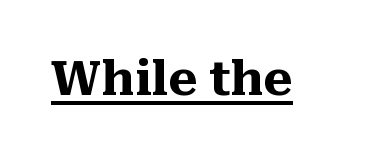
The image shows 47 px heavy serif type, upright; set normal letter spacing, underlined; medium stroke contrast and a medium x-height.
